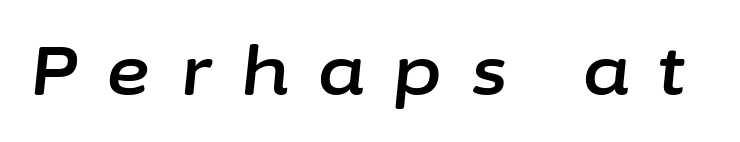
Glyph-to-glyph distance is far greater than everyday printed text. Style check: oblique. Think of a printed novel: that variable character pitch is what you see here. The passage shown is not underscored anywhere.
